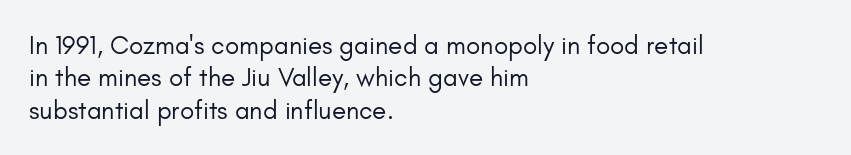
Line spacing here is normal. Nobody touched the tracking dial on this one. Quick note: underline off. Designer's note — italics off, roman on. The lines are quadded left.
